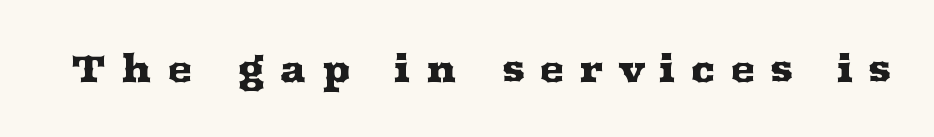
Q: Is the text italic (slanted)? A: No, it is upright.
Q: Is the typeface a serif or a sans-serif typeface? A: Serif.
Q: Is the text underlined? A: No.
Q: Is the spacing between letters normal or unusually wide? A: Unusually wide.
Q: Width (condensed, normal, or wide)? A: Wide.
Q: Stroke contrast? A: Medium.
Q: x-height? A: Medium.
Q: Monospaced? A: No.
